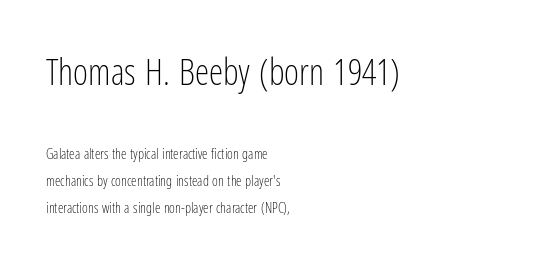
This sample is left-justified, so line endings fall wherever the words run out. Is this a fixed-width face? No — the glyphs have proportional, varying widths. The composition opens big and finishes small. Is this a sans? Yes — the strokes have no serifs. A typesetter would call this zero additional tracking.
